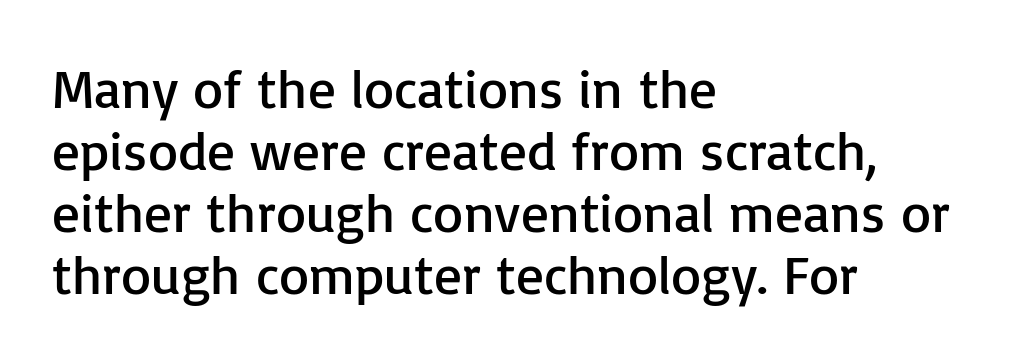
Q: Is the text bold? A: No.
Q: Is the text italic (slanted)? A: No, it is upright.
Q: Is the typeface a serif or a sans-serif typeface? A: Sans-serif.
Q: Is the text underlined? A: No.
Q: How is the paragraph aligned? A: Left-aligned.
Q: Is the spacing between letters normal or unusually wide? A: Normal.
Q: Is the spacing between lines tight, normal or loose? A: Tight.
Q: Width (condensed, normal, or wide)? A: Normal.
Q: Stroke contrast? A: Low.
Q: x-height? A: Medium.
Q: Monospaced? A: No.
